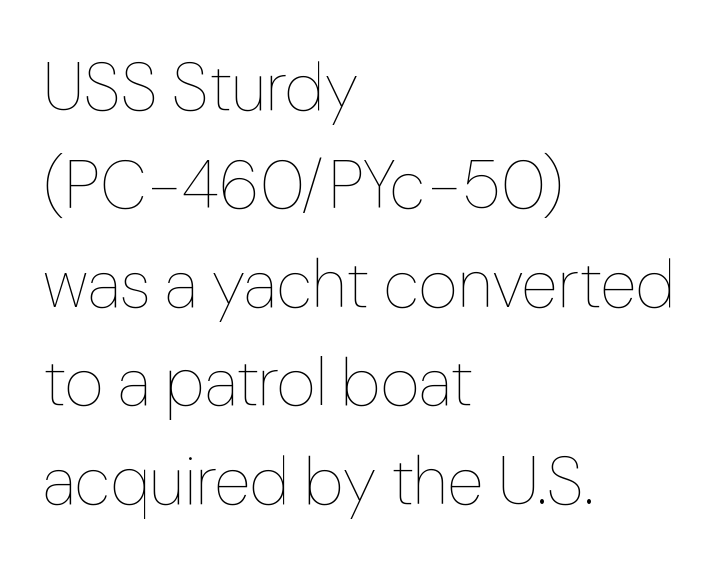
The image shows 67 px thin type, upright; set left-aligned, normal line spacing (1.47x), normal letter spacing, not underlined; low stroke contrast and a medium x-height.
